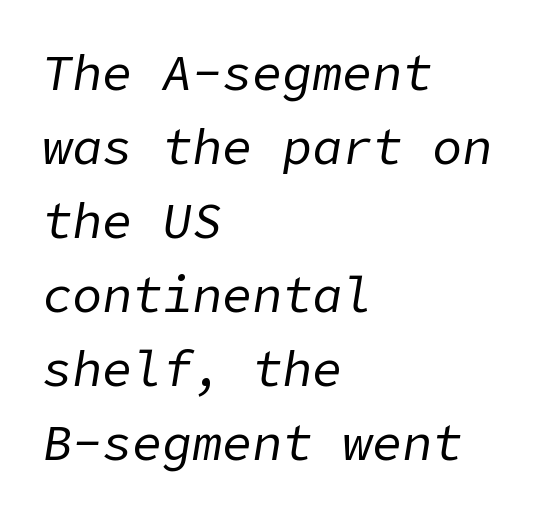
The image shows 50 px regular-weight type, italic (leaning right); set left-aligned, normal line spacing (1.48x), normal letter spacing, not underlined; low stroke contrast and a medium x-height.
